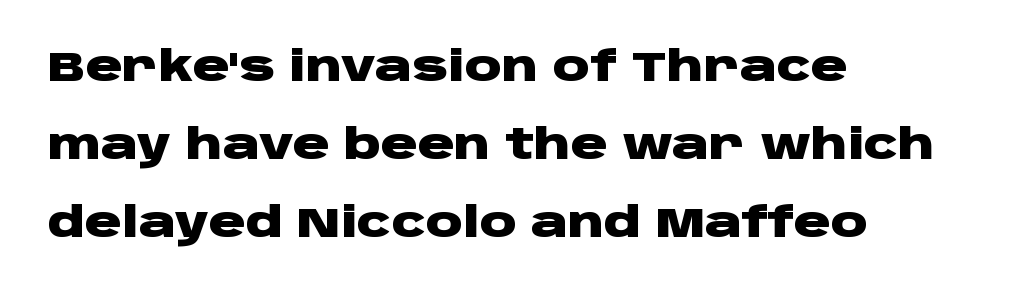
{"serif": "no", "italic": "no", "bold": "yes", "weight": "heavy", "width": "wide", "stroke_contrast": "low", "x_height": "large", "monospaced": "no", "underline": "no", "align": "left", "line_spacing": "loose", "line_spacing_ratio": 1.9, "letter_spacing": "normal", "letter_spacing_em": 0.0, "glyph_px": 41}
